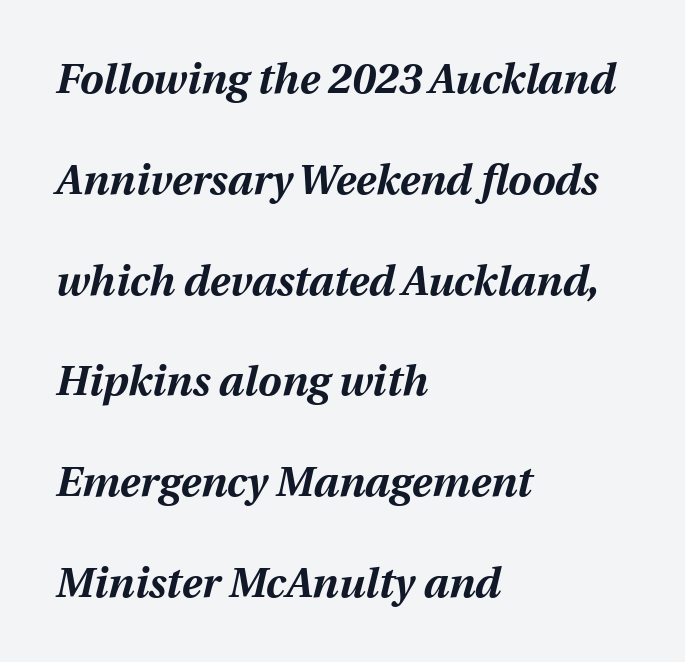
{"italic": "yes", "lean": "right", "slant_degrees": 12, "bold": "yes", "weight": "bold", "width": "normal", "stroke_contrast": "medium", "x_height": "medium", "monospaced": "no", "underline": "no", "align": "left", "line_spacing": "loose", "line_spacing_ratio": 2.4, "letter_spacing": "normal", "letter_spacing_em": 0.0, "glyph_px": 42}
